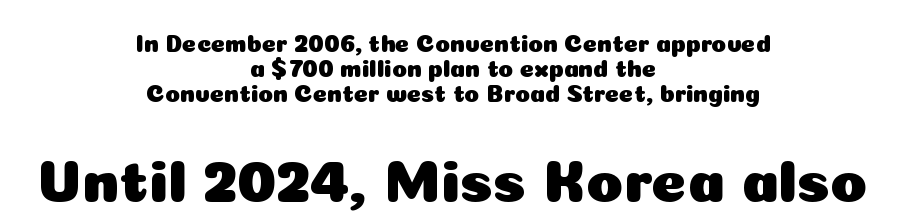
The image shows 60 px sans-serif type, upright; set centered, tight line spacing (1.04x), normal letter spacing, not underlined; the second (bottom) block is 2.5x larger; low stroke contrast and a medium x-height.
